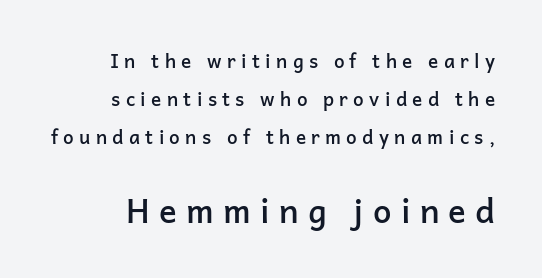
Q: Is the text bold? A: Semi-bold.
Q: Is the text italic (slanted)? A: No, it is upright.
Q: Is the typeface a serif or a sans-serif typeface? A: Sans-serif.
Q: Is the text underlined? A: No.
Q: Is the spacing between letters normal or unusually wide? A: Unusually wide.
Q: Is the spacing between lines tight, normal or loose? A: Loose.
Q: Which block of text is set in a larger size, the first (top) or the second (bottom)? A: The second (bottom) one.
Q: Width (condensed, normal, or wide)? A: Normal.
Q: Stroke contrast? A: Low.
Q: x-height? A: Medium.
Q: Monospaced? A: No.
